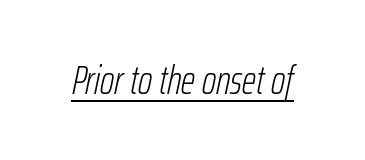
The image shows 40 px light, condensed type, italic (leaning right); set normal letter spacing, underlined; low stroke contrast and a medium x-height.
